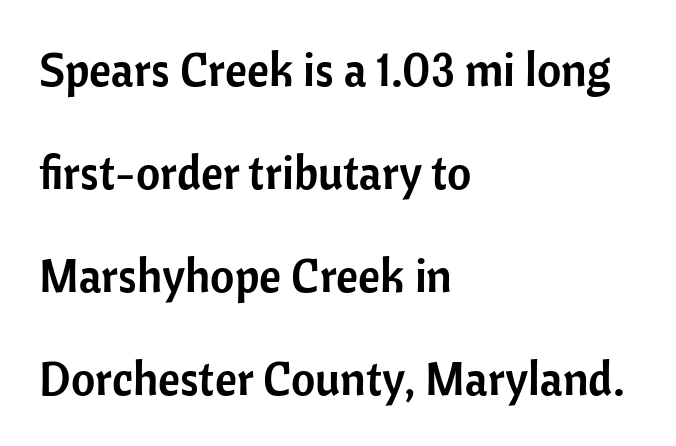
Characters remain perfectly vertical along every line. The letters advance in unequal steps, a hallmark of proportional type. In terms of letterform style, serifs are entirely absent. If you measured baseline to baseline, you'd find a long distance. Inter-character spacing is left at the font's built-in metrics. The zone under the glyphs is completely vacant.
